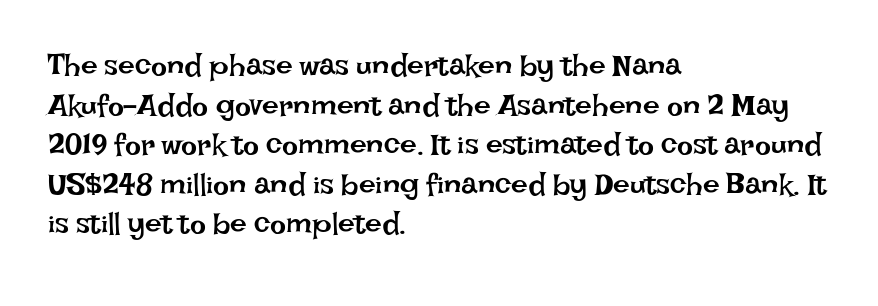
Casual observation: everything's shoved over to the left. Bare-footed words on every line. The type is set solid horizontally, with unmodified tracking. Compared with typical paragraphs, the rows here are spaced about the same.
